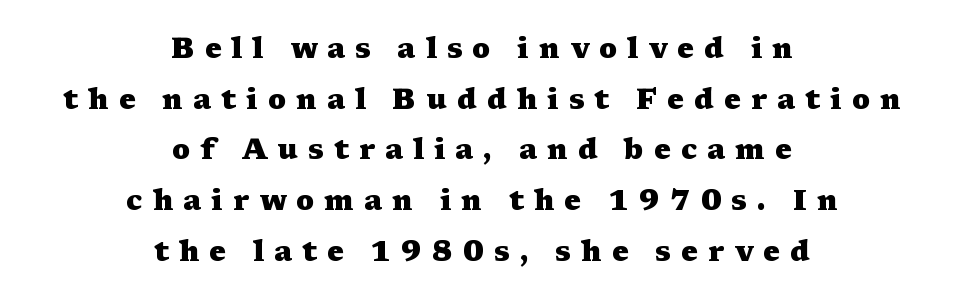
Q: Is the text bold? A: Yes.
Q: Is the text italic (slanted)? A: No, it is upright.
Q: Is the typeface a serif or a sans-serif typeface? A: Serif.
Q: Is the text underlined? A: No.
Q: How is the paragraph aligned? A: Centered.
Q: Is the spacing between letters normal or unusually wide? A: Unusually wide.
Q: Width (condensed, normal, or wide)? A: Wide.
Q: Stroke contrast? A: Medium.
Q: x-height? A: Medium.
Q: Monospaced? A: No.
